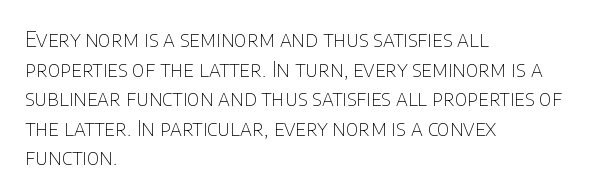
Quick note: underline off. Do the letters lean? They stand straight. The text block is weighted toward the left margin, trailing off unevenly rightward. This rendering leaves character spacing at its baseline value. Vertical spacing — default.
